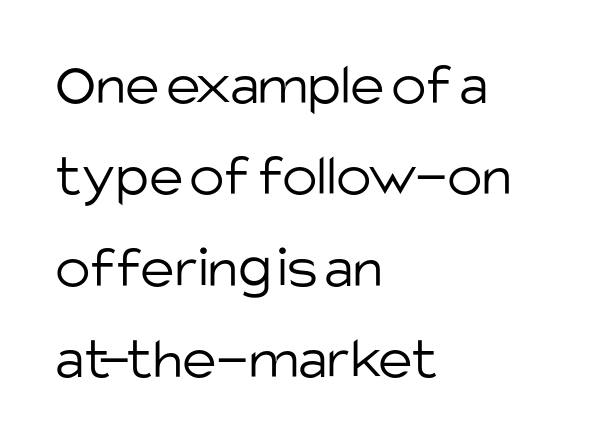
This sample uses plain, unmodified letter spacing. Horizontally, the lines are justified to the leading edge only. Posture: straight, roman, zero tilt. A light-to-regular cut is what we see here. I'd call this a sans setting — the letters go barefoot.
